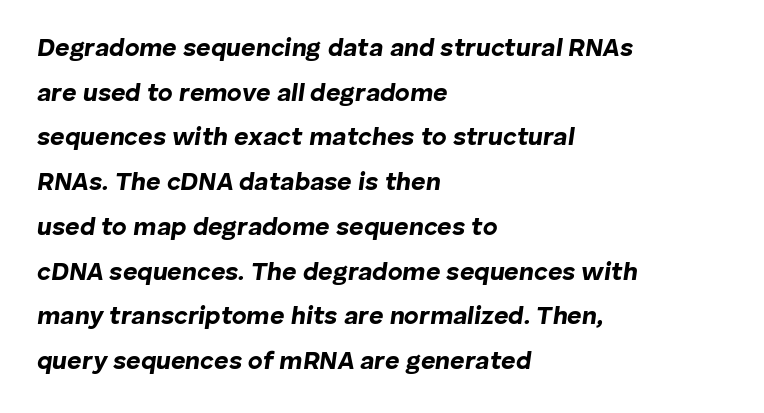
{"italic": "yes", "lean": "right", "slant_degrees": 8, "bold": "yes", "underline": "no", "align": "left", "line_spacing_ratio": 1.79, "letter_spacing": "normal", "letter_spacing_em": 0.0, "glyph_px": 25}
